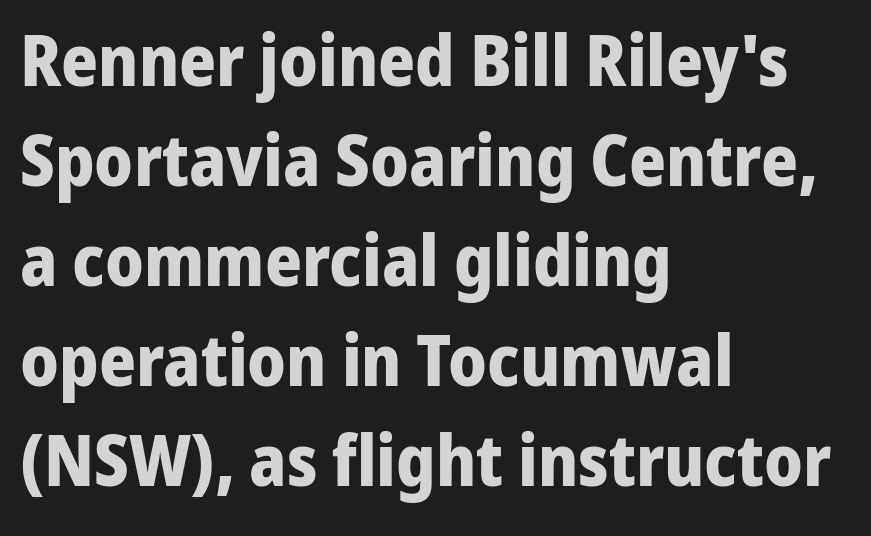
{"serif": "no", "italic": "no", "bold": "yes", "weight": "bold", "width": "normal", "stroke_contrast": "low", "x_height": "medium", "monospaced": "no", "underline": "no", "align": "left", "line_spacing": "normal", "line_spacing_ratio": 1.41, "letter_spacing": "normal", "letter_spacing_em": 0.0, "glyph_px": 71}
